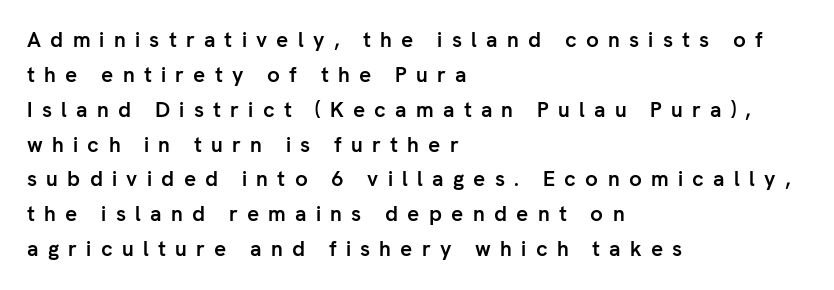
The font is running at its bold setting. Rule under the text: the space is simply empty. When letters stand straight like this, we call the style roman or upright. If you measured baseline to baseline, you'd find a middling distance. Observe the wide spacing: letters keep a clear distance from each other. The typesetter chose a ragged-right arrangement here.
